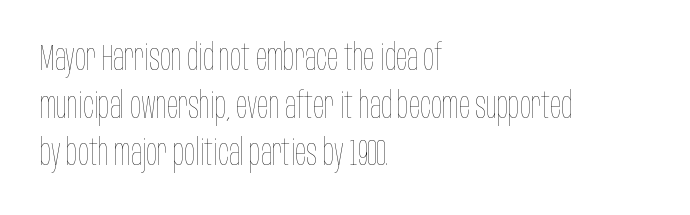
The letters stand upright; this is a roman face. The face used here is proportionally spaced, like ordinary book or web type. Stems here are at most as thick as an everyday book face. Is the letter spacing exaggerated? No — it looks like the ordinary default. Beneath every word, the page is bare.
